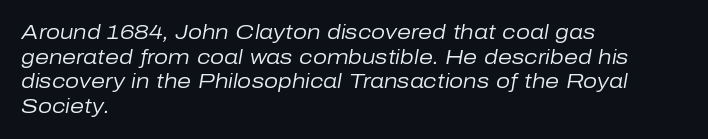
The image shows 20 px text type, italic (leaning right); set left-aligned, line spacing 1.23x, normal letter spacing, not underlined.
